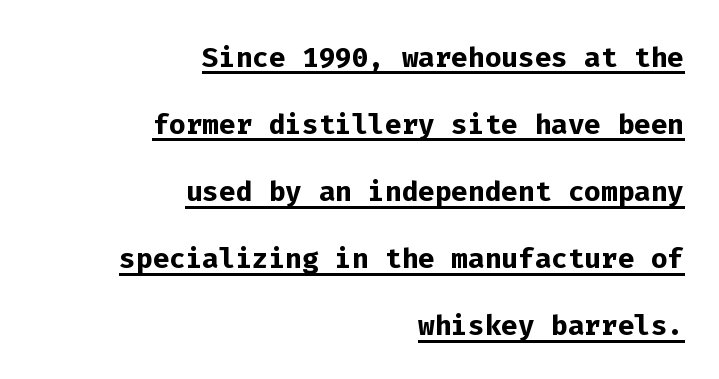
The paragraph has a hard right edge and a soft left edge. Set as a true bold cut, around the 700 mark. Each letter, wide or thin by design, is forced into the same width here. This is the regular roman posture of the typeface.
